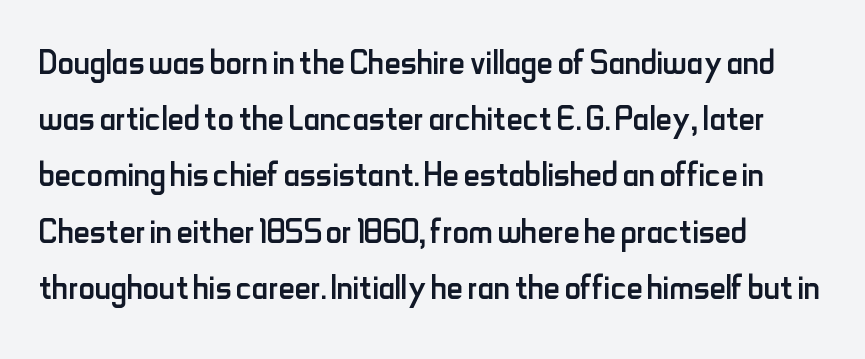
{"serif": "no", "italic": "no", "bold": "no", "weight": "regular", "width": "condensed", "stroke_contrast": "low", "x_height": "small", "monospaced": "no", "underline": "no", "line_spacing": "normal", "line_spacing_ratio": 1.25, "letter_spacing": "normal", "letter_spacing_em": 0.0, "glyph_px": 45}
